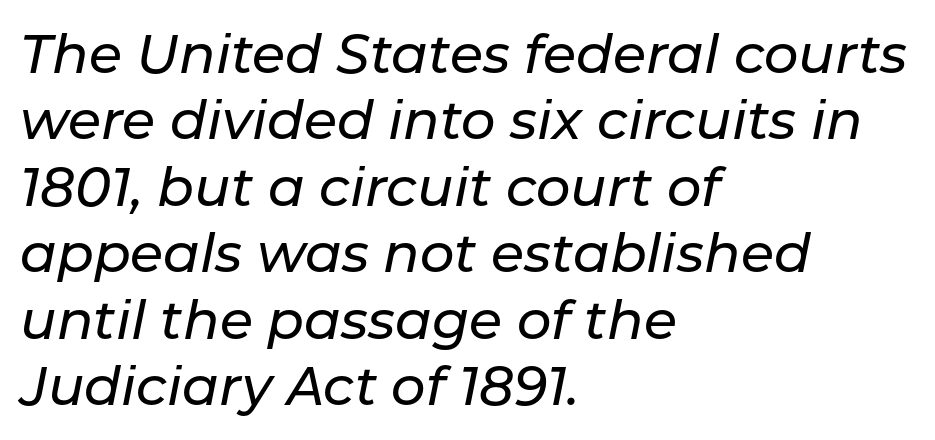
This rendering features lettering with no underline. Compared with ordinary roman type, these characters are visibly tilted. Notice how the passage keeps a crisp vertical edge on the left only. Nothing unusual about the tracking: characters are spaced as the font intends. A typesetter would call this proportional, since set widths differ per character.
